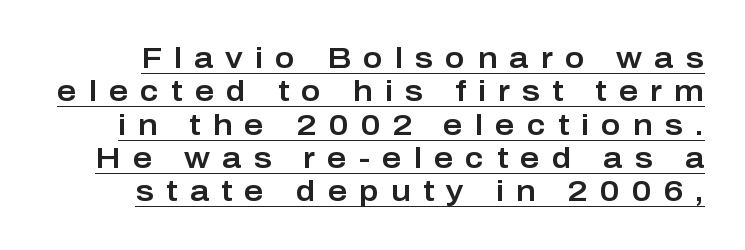
{"serif": "no", "italic": "no", "width": "normal", "stroke_contrast": "low", "x_height": "medium", "monospaced": "no", "underline": "yes", "line_spacing": "tight", "line_spacing_ratio": 1.11, "letter_spacing": "wide", "letter_spacing_em": 0.4, "glyph_px": 30}
